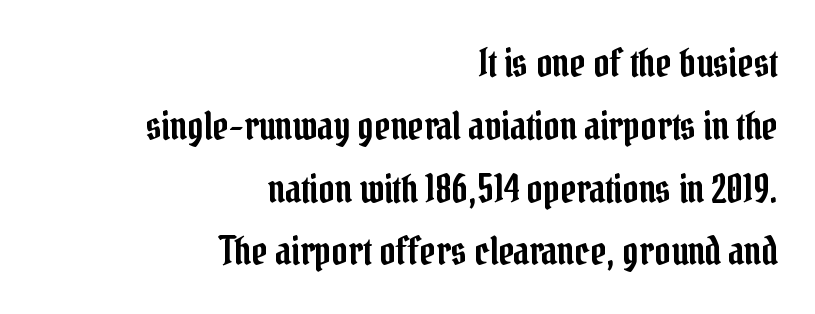
How are the letters spaced? Ordinarily, with no added tracking. The area under the type is left untouched. The characters display serif detailing at their extremities. The passage shown is typed in a proportional face where columns would drift. The compositor pushed each line to the right boundary.
